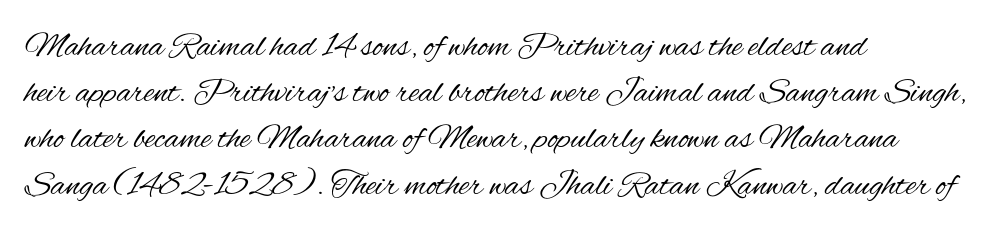
The image shows 35 px regular-weight, condensed sans-serif type; set left-aligned, normal line spacing (1.32x), normal letter spacing, not underlined; medium stroke contrast and a small x-height.
